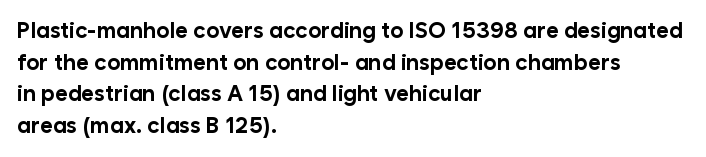
Q: Is the text bold? A: Yes.
Q: Is the text italic (slanted)? A: No, it is upright.
Q: Is the text underlined? A: No.
Q: How is the paragraph aligned? A: Left-aligned.
Q: Is the spacing between letters normal or unusually wide? A: Normal.
Q: Is the spacing between lines tight, normal or loose? A: Normal.
